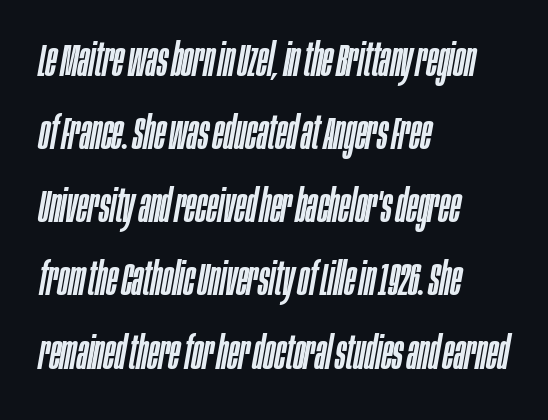
The rendering applies a slant to the glyphs. The zone under the glyphs is completely vacant. Is this a fixed-width face? No — the glyphs have proportional, varying widths. This rendering uses left alignment, leaving the right contour irregular.
